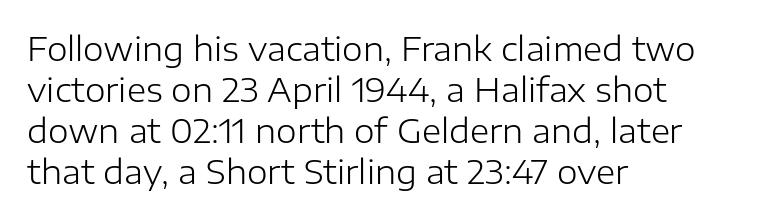
{"serif": "no", "italic": "no", "bold": "no", "weight": "light", "width": "normal", "stroke_contrast": "low", "x_height": "medium", "monospaced": "no", "underline": "no", "align": "left", "line_spacing_ratio": 1.24, "letter_spacing": "normal", "letter_spacing_em": 0.0, "glyph_px": 33}
